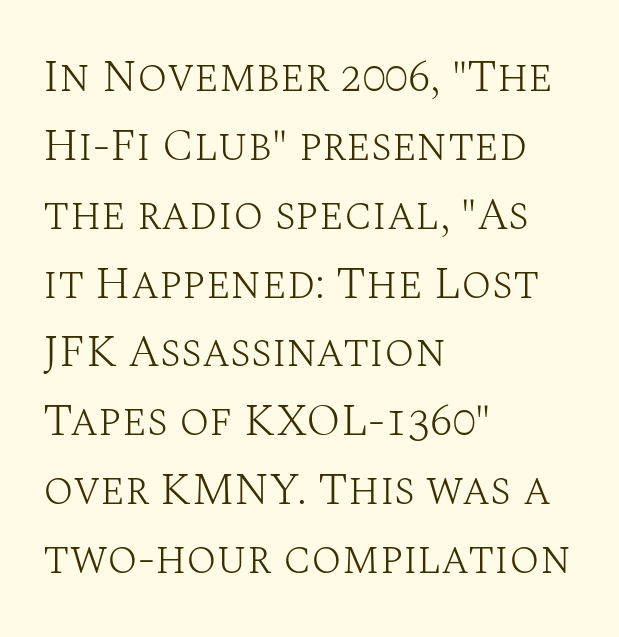
Standard letterfit; no display-style spreading of the glyphs. Leading: standard. Bare-footed words on every line. The text was rendered using a seriffed face with decorative stroke endings. Style check: upright.
